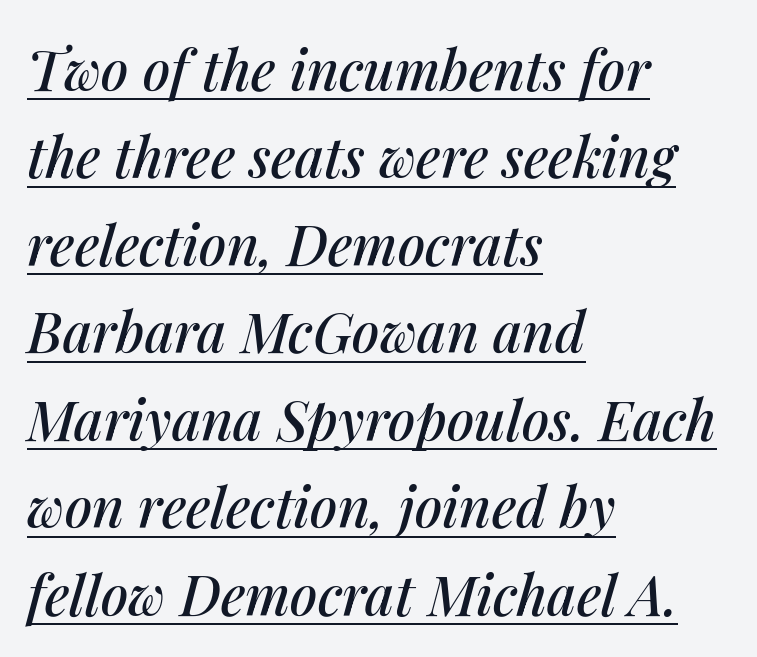
The horizontal fit of the characters is conventional and even. The typesetter has applied underlining to the passage shown. These lines stack with their left ends in a neat column. A typesetter would call this proportional, since set widths differ per character. Interline gaps are of average width in this sample. Italic? Definitely — the glyphs are oblique.
